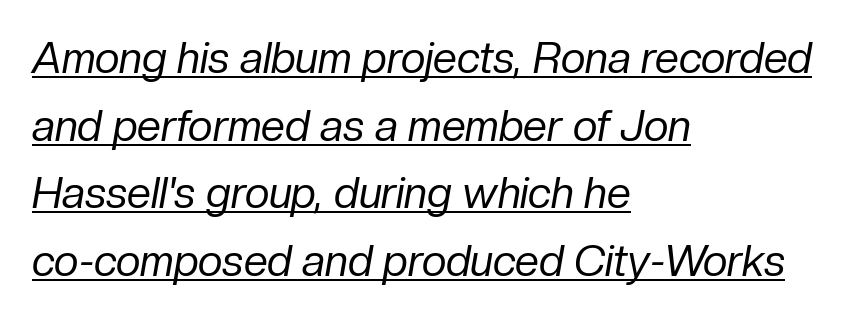
Q: Is the text bold? A: No.
Q: Is the text italic (slanted)? A: Yes, it leans right by about 10 degrees.
Q: Is the text underlined? A: Yes.
Q: How is the paragraph aligned? A: Left-aligned.
Q: Is the spacing between letters normal or unusually wide? A: Normal.
Q: Is the spacing between lines tight, normal or loose? A: Normal.
Q: Width (condensed, normal, or wide)? A: Normal.
Q: Stroke contrast? A: Low.
Q: x-height? A: Medium.
Q: Monospaced? A: No.
